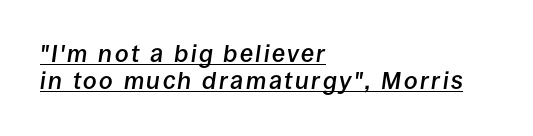
Compared with undecorated copy, this sample adds a rule below the words. The rag falls on the right side of this text block. Reading down the column, the eye jumps only a short way to each next line. If you drew a line through each stem, it would be angled. This is the in-between weight designers call semibold or demi.
